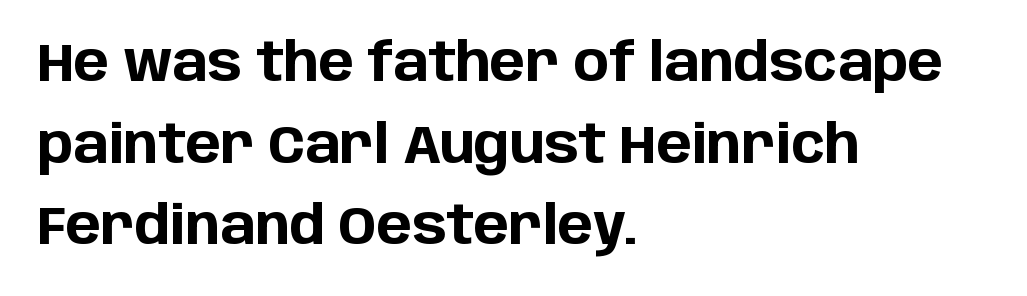
The lines in this sample share a left origin and differ only in where they stop. Quick note: underline off. Inter-character spacing is left at the font's built-in metrics. The rendering uses natural spacing where letterforms have individual widths. It's the straight-up-and-down kind of type.
